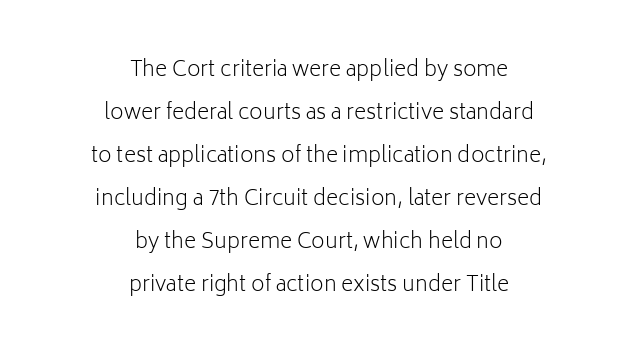
Q: Is the text bold? A: No.
Q: Is the text italic (slanted)? A: No, it is upright.
Q: Is the text underlined? A: No.
Q: How is the paragraph aligned? A: Centered.
Q: Is the spacing between letters normal or unusually wide? A: Normal.
Q: Is the spacing between lines tight, normal or loose? A: Loose.
